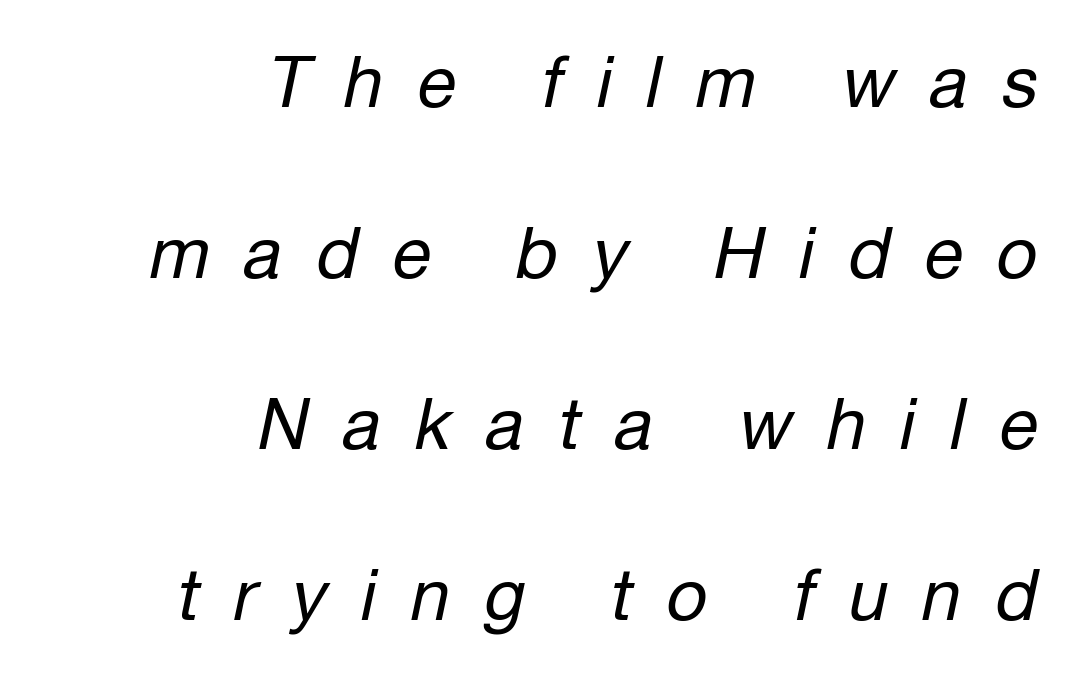
Q: Is the text bold? A: No.
Q: Is the text italic (slanted)? A: Yes, it leans right by about 12 degrees.
Q: Is the text underlined? A: No.
Q: How is the paragraph aligned? A: Right-aligned.
Q: Is the spacing between letters normal or unusually wide? A: Unusually wide.
Q: Is the spacing between lines tight, normal or loose? A: Loose.
Q: Width (condensed, normal, or wide)? A: Normal.
Q: Stroke contrast? A: Low.
Q: x-height? A: Medium.
Q: Monospaced? A: No.
